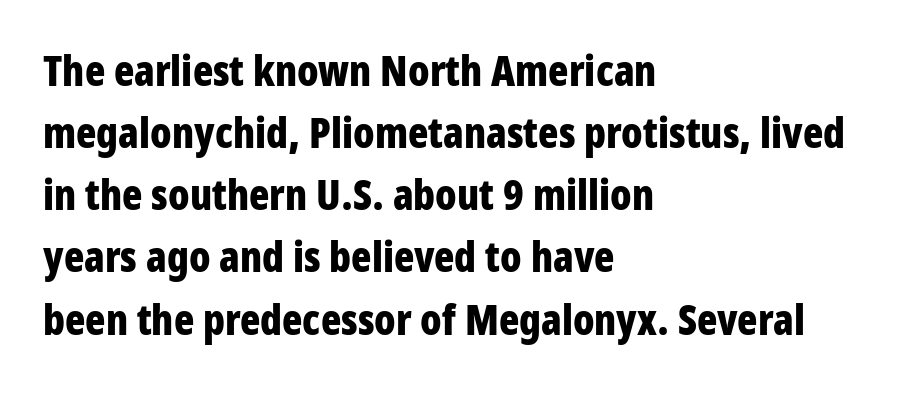
Q: Is the text bold? A: Yes.
Q: Is the text italic (slanted)? A: No, it is upright.
Q: Is the typeface a serif or a sans-serif typeface? A: Sans-serif.
Q: Is the text underlined? A: No.
Q: How is the paragraph aligned? A: Left-aligned.
Q: Is the spacing between letters normal or unusually wide? A: Normal.
Q: Is the spacing between lines tight, normal or loose? A: Normal.
Q: Width (condensed, normal, or wide)? A: Condensed.
Q: Stroke contrast? A: Low.
Q: x-height? A: Large.
Q: Monospaced? A: No.
